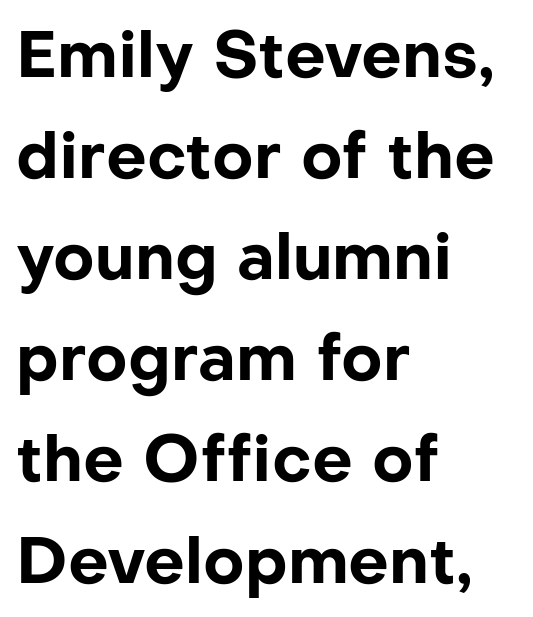
The strokes are fattened all the way to bold. Unmarked baselines from the first word to the last. A sans-serif font was chosen for this passage. Look at the tracking — it's just the regular setting, nothing added.
